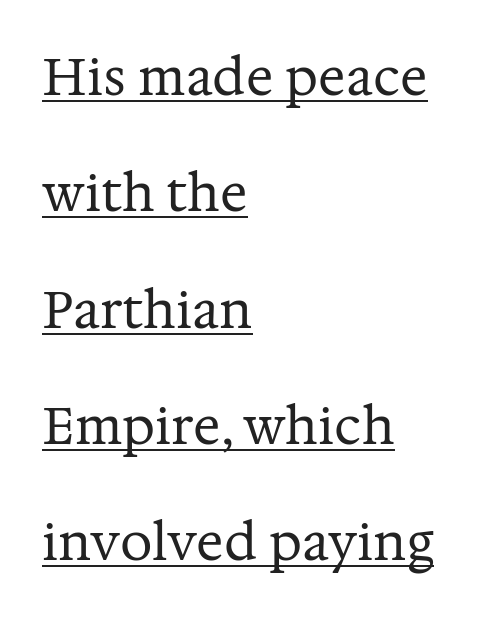
You can see a thin bar hugging the bottom of the glyphs. The tracking reads as untouched default to a designer's eye. Does the copy run flush right? No — it runs flush left. This reads as an unemphasized weight, regular at the heaviest. Posture: vertical.
